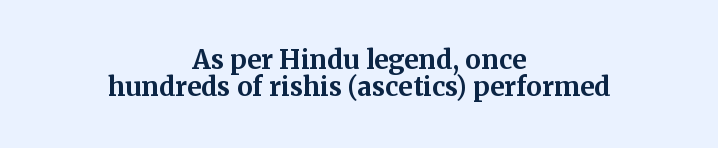
{"italic": "no", "bold": "yes", "underline": "no", "align": "center", "line_spacing": "tight", "line_spacing_ratio": 1.04, "letter_spacing": "normal", "letter_spacing_em": 0.0, "glyph_px": 26}
